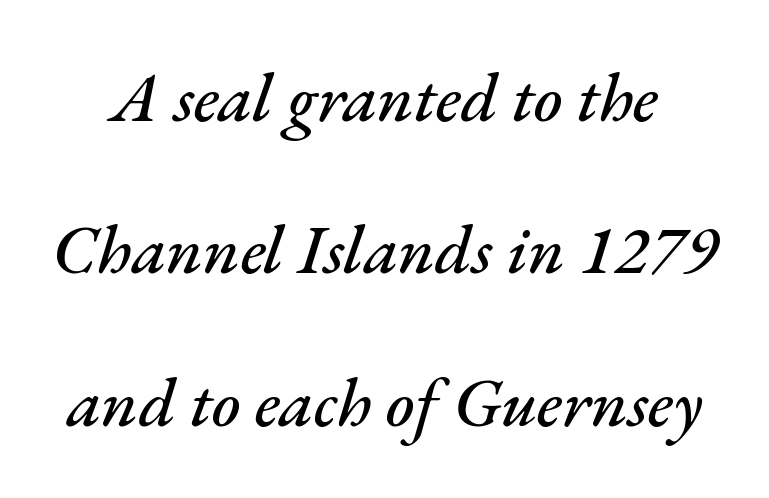
Q: Is the text italic (slanted)? A: Yes, it leans right by about 17 degrees.
Q: Is the text underlined? A: No.
Q: Is the spacing between letters normal or unusually wide? A: Normal.
Q: Is the spacing between lines tight, normal or loose? A: Loose.
Q: Width (condensed, normal, or wide)? A: Normal.
Q: Stroke contrast? A: Medium.
Q: x-height? A: Small.
Q: Monospaced? A: No.
